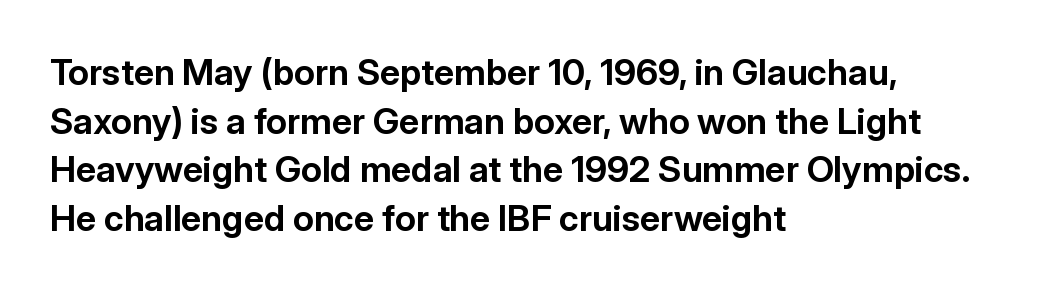
{"serif": "no", "italic": "no", "bold": "yes", "weight": "bold", "width": "normal", "stroke_contrast": "low", "x_height": "medium", "monospaced": "no", "underline": "no", "align": "left", "line_spacing": "normal", "line_spacing_ratio": 1.35, "letter_spacing": "normal", "letter_spacing_em": 0.0, "glyph_px": 36}
